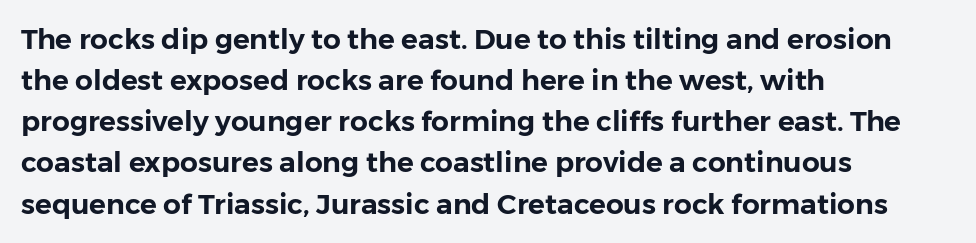
The image shows 28 px sans-serif type, upright; set left-aligned, normal line spacing (1.47x), normal letter spacing, not underlined; low stroke contrast and a medium x-height.
